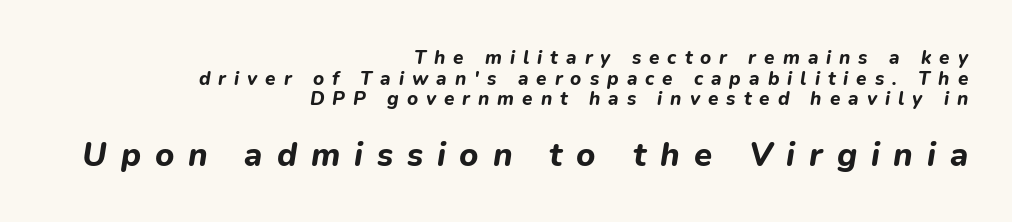
{"italic": "yes", "lean": "right", "slant_degrees": 9, "bold": "yes", "weight": "bold", "width": "normal", "stroke_contrast": "low", "x_height": "medium", "monospaced": "no", "underline": "no", "align": "right", "line_spacing": "tight", "line_spacing_ratio": 1.08, "letter_spacing": "wide", "letter_spacing_em": 0.42, "larger_block": "second", "size_ratio": 1.74, "glyph_px": 33}
